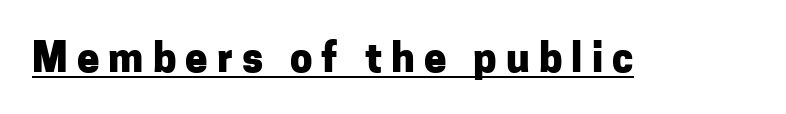
Q: Is the text bold? A: Yes.
Q: Is the text italic (slanted)? A: No, it is upright.
Q: Is the typeface a serif or a sans-serif typeface? A: Sans-serif.
Q: Is the text underlined? A: Yes.
Q: Is the spacing between letters normal or unusually wide? A: Unusually wide.
Q: Width (condensed, normal, or wide)? A: Normal.
Q: Stroke contrast? A: Low.
Q: x-height? A: Medium.
Q: Monospaced? A: No.
